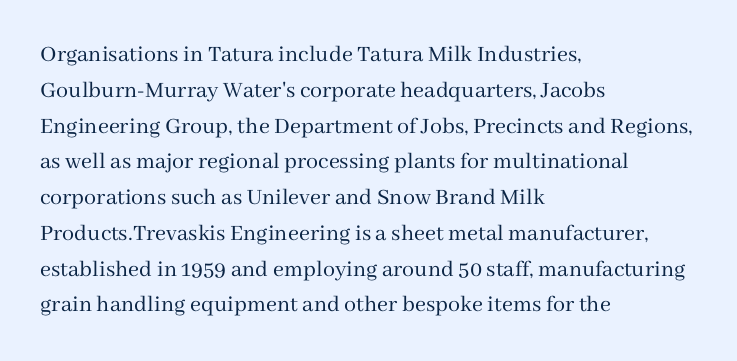
Q: Is the text bold? A: No.
Q: Is the text italic (slanted)? A: No, it is upright.
Q: Is the text underlined? A: No.
Q: How is the paragraph aligned? A: Left-aligned.
Q: Is the spacing between letters normal or unusually wide? A: Normal.
Q: Is the spacing between lines tight, normal or loose? A: Normal.
